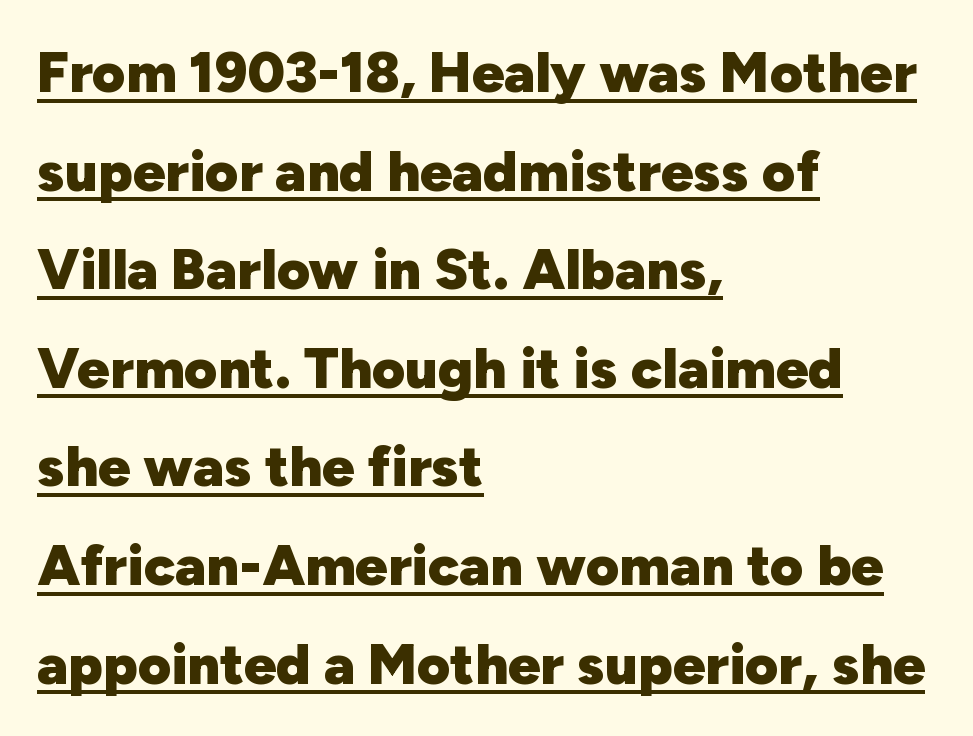
Q: Is the text bold? A: Yes.
Q: Is the text italic (slanted)? A: No, it is upright.
Q: Is the typeface a serif or a sans-serif typeface? A: Sans-serif.
Q: Is the text underlined? A: Yes.
Q: How is the paragraph aligned? A: Left-aligned.
Q: Is the spacing between letters normal or unusually wide? A: Normal.
Q: Width (condensed, normal, or wide)? A: Normal.
Q: Stroke contrast? A: Low.
Q: x-height? A: Medium.
Q: Monospaced? A: No.
